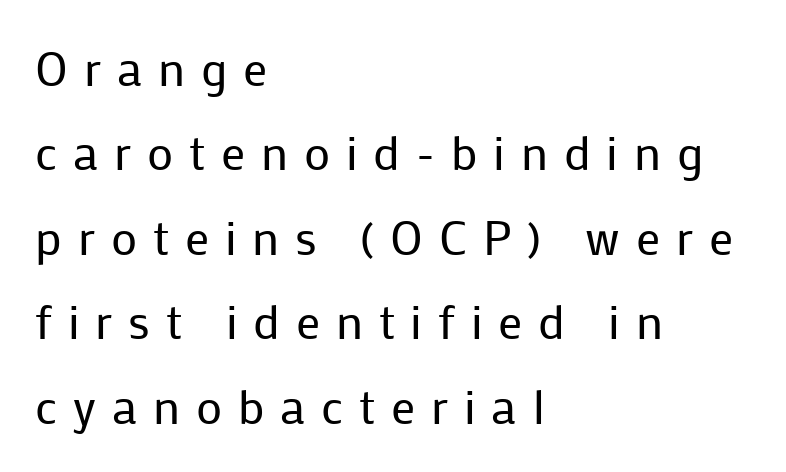
{"serif": "no", "italic": "no", "bold": "no", "weight": "regular", "width": "normal", "stroke_contrast": "low", "x_height": "medium", "monospaced": "no", "underline": "no", "align": "left", "line_spacing_ratio": 1.76, "letter_spacing": "wide", "letter_spacing_em": 0.33, "glyph_px": 48}
